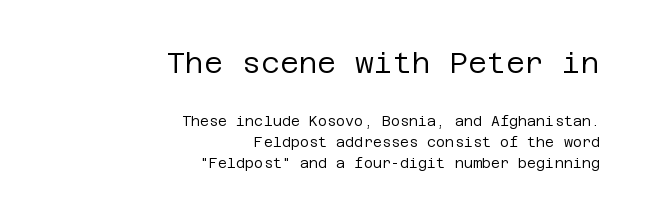
Check where the strokes stop: nothing finishes them off — pure sans. Characters follow at the spacing the type designer built in. The passage is arranged like a letterhead date or caption credit — flush right. Letters rest on an invisible, unmarked baseline.
